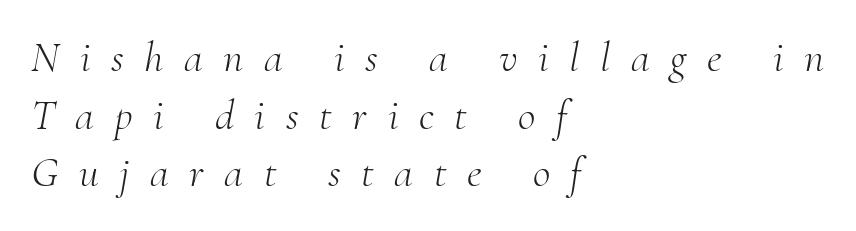
Q: Is the text bold? A: No.
Q: Is the text italic (slanted)? A: Yes, it leans right by about 10 degrees.
Q: Is the typeface a serif or a sans-serif typeface? A: Serif.
Q: Is the text underlined? A: No.
Q: How is the paragraph aligned? A: Left-aligned.
Q: Is the spacing between letters normal or unusually wide? A: Unusually wide.
Q: Is the spacing between lines tight, normal or loose? A: Normal.
Q: Width (condensed, normal, or wide)? A: Normal.
Q: Stroke contrast? A: Medium.
Q: x-height? A: Small.
Q: Monospaced? A: No.
